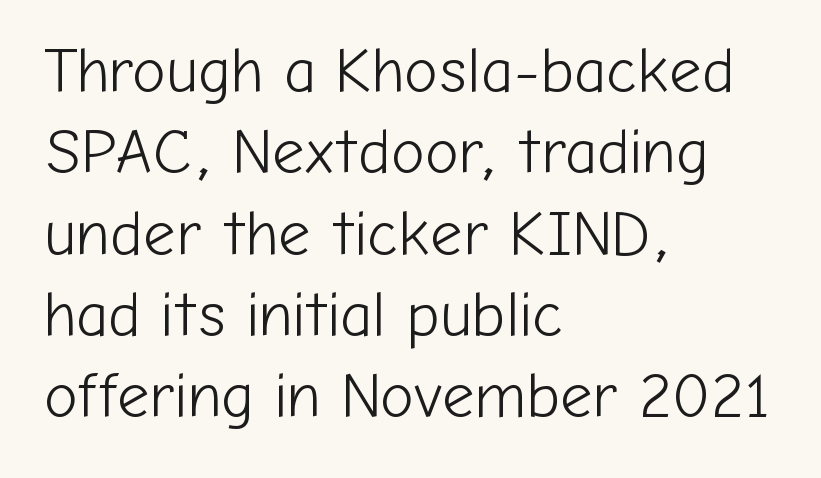
Q: Is the text bold? A: No.
Q: Is the text italic (slanted)? A: No, it is upright.
Q: Is the typeface a serif or a sans-serif typeface? A: Sans-serif.
Q: Is the text underlined? A: No.
Q: How is the paragraph aligned? A: Left-aligned.
Q: Is the spacing between letters normal or unusually wide? A: Normal.
Q: Is the spacing between lines tight, normal or loose? A: Normal.
Q: Width (condensed, normal, or wide)? A: Normal.
Q: Stroke contrast? A: Low.
Q: x-height? A: Medium.
Q: Monospaced? A: No.
